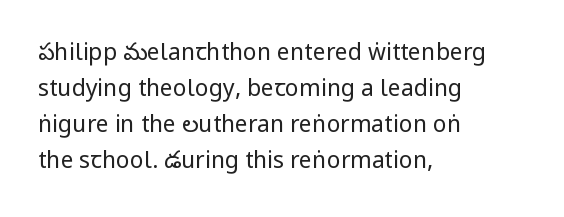
Nothing unusual about the tracking: characters are spaced as the font intends. The typesetter chose a ragged-right arrangement here. Vertical strokes here are truly vertical. In terms of leading, this rendering sits right in the middle.
